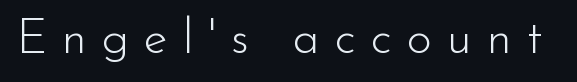
The image shows 49 px light sans-serif type, upright; set unusually wide letter spacing (+0.3 em), not underlined; low stroke contrast and a small x-height.
